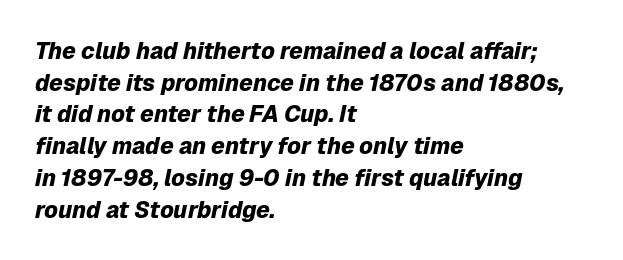
Has an underline been added? It has not. The letters sit at their default tracking, neither squeezed nor spread. Does the leading feel generous? No, just average. Style check: oblique. Is the block centered? No — it sits flush against the left margin. A dark, heavy texture on the line: the type is bold.
